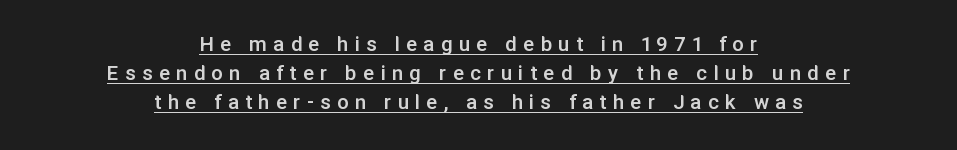
Posture: straight, roman, zero tilt. The type is letterspaced generously, with wide tracking. Teacher's note: observe the equal gaps on both sides — that is centered alignment. Slightly chunky letters — semibold, I'd say, not full bold. A baseline rule has been typeset under these characters.
